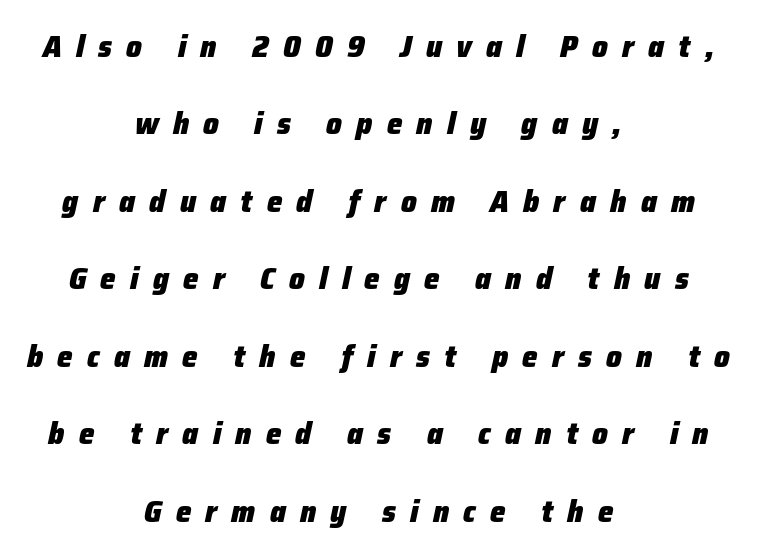
Q: Is the text bold? A: Yes.
Q: Is the text italic (slanted)? A: Yes, it leans right by about 12 degrees.
Q: Is the text underlined? A: No.
Q: How is the paragraph aligned? A: Centered.
Q: Is the spacing between letters normal or unusually wide? A: Unusually wide.
Q: Is the spacing between lines tight, normal or loose? A: Loose.
Q: Width (condensed, normal, or wide)? A: Normal.
Q: Stroke contrast? A: Low.
Q: x-height? A: Medium.
Q: Monospaced? A: No.
